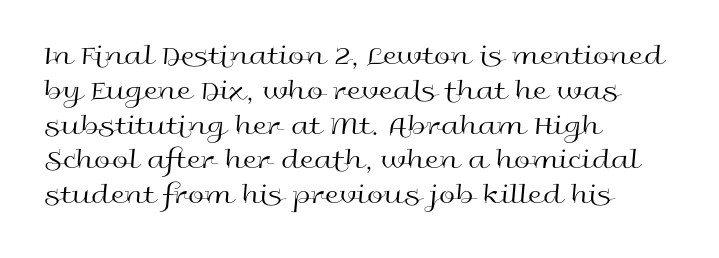
The image shows 29 px regular-weight, wide sans-serif type, upright; set left-aligned, line spacing 1.2x, normal letter spacing, not underlined; a medium x-height.
